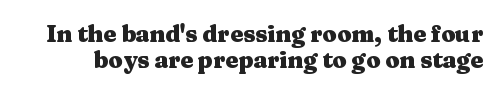
The image shows 23 px bold type, upright; set tight line spacing (1.11x), normal letter spacing, not underlined.
